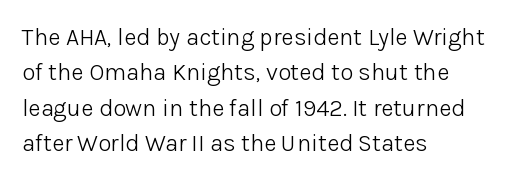
The image shows 24 px text type, upright; set left-aligned, normal line spacing (1.47x), normal letter spacing, not underlined.
